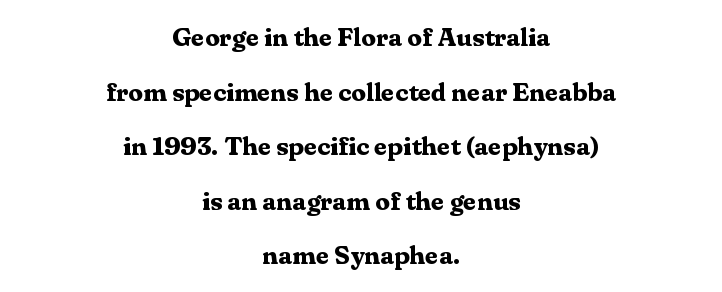
{"italic": "no", "bold": "yes", "underline": "no", "align": "center", "line_spacing": "loose", "line_spacing_ratio": 2.1, "letter_spacing": "normal", "letter_spacing_em": 0.0, "glyph_px": 26}
